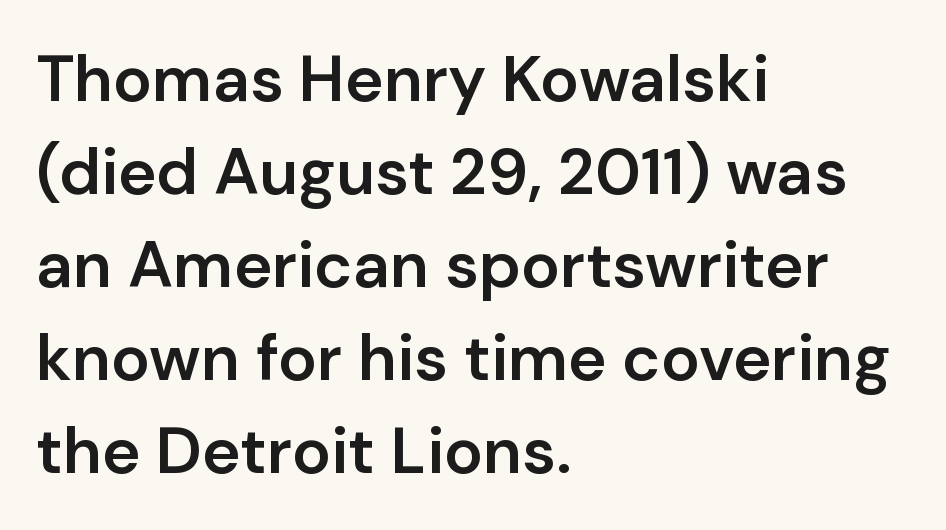
The image shows 65 px semibold sans-serif type, upright; set left-aligned, normal line spacing (1.43x), normal letter spacing, not underlined; low stroke contrast and a medium x-height.
